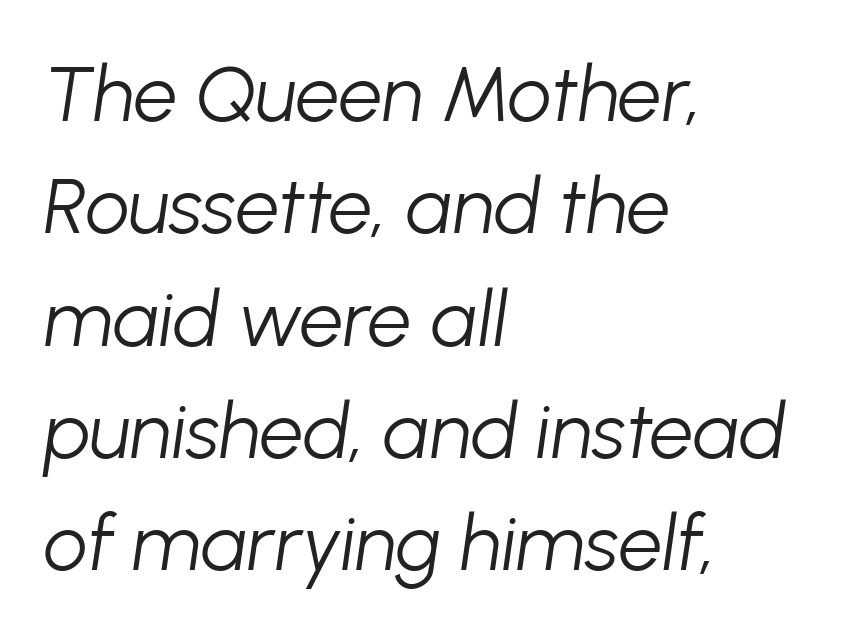
{"italic": "yes", "lean": "right", "slant_degrees": 8, "bold": "no", "weight": "light", "width": "normal", "stroke_contrast": "low", "x_height": "medium", "monospaced": "no", "underline": "no", "align": "left", "line_spacing": "normal", "line_spacing_ratio": 1.44, "letter_spacing": "normal", "letter_spacing_em": 0.0, "glyph_px": 78}
